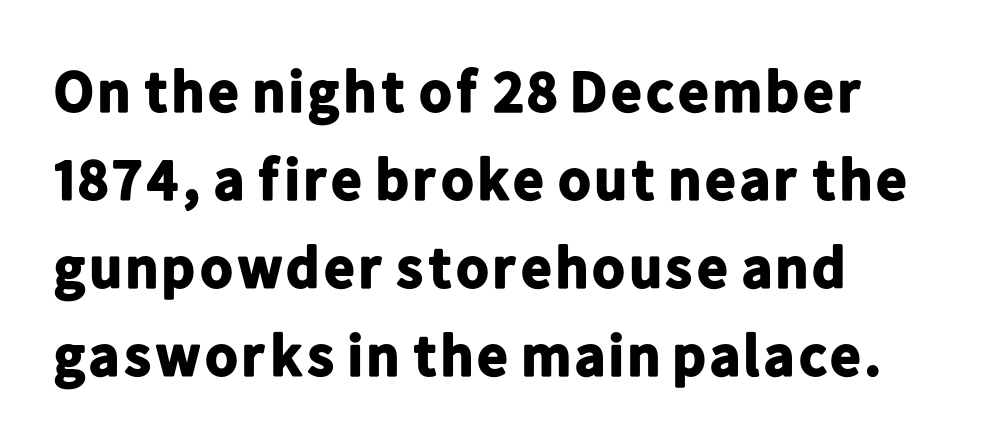
Q: Is the text bold? A: Yes.
Q: Is the text italic (slanted)? A: No, it is upright.
Q: Is the typeface a serif or a sans-serif typeface? A: Sans-serif.
Q: Is the text underlined? A: No.
Q: How is the paragraph aligned? A: Left-aligned.
Q: Is the spacing between letters normal or unusually wide? A: Normal.
Q: Is the spacing between lines tight, normal or loose? A: Normal.
Q: Width (condensed, normal, or wide)? A: Normal.
Q: Stroke contrast? A: Low.
Q: x-height? A: Medium.
Q: Monospaced? A: No.
